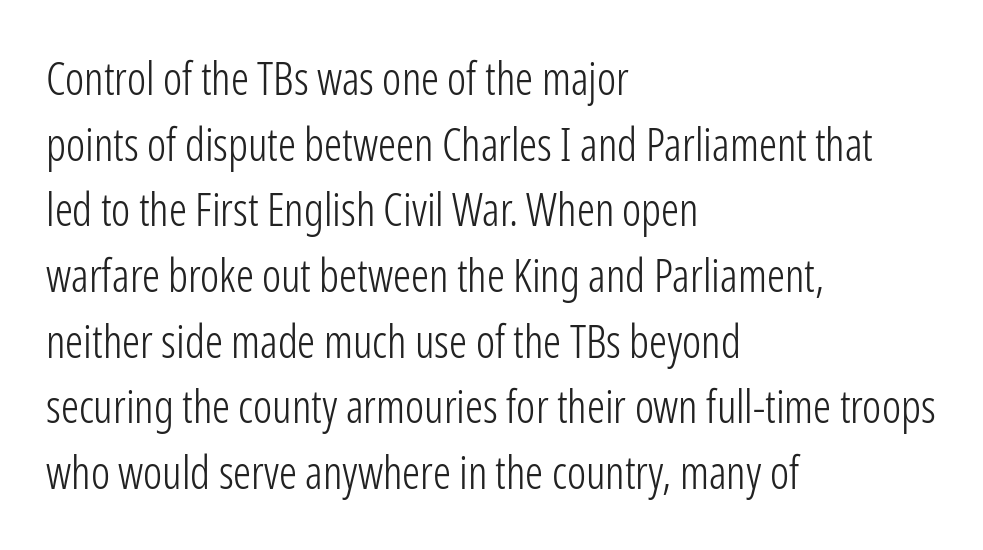
The image shows 45 px light, condensed sans-serif type, upright; set left-aligned, normal line spacing (1.46x), normal letter spacing, not underlined; low stroke contrast and a medium x-height.
